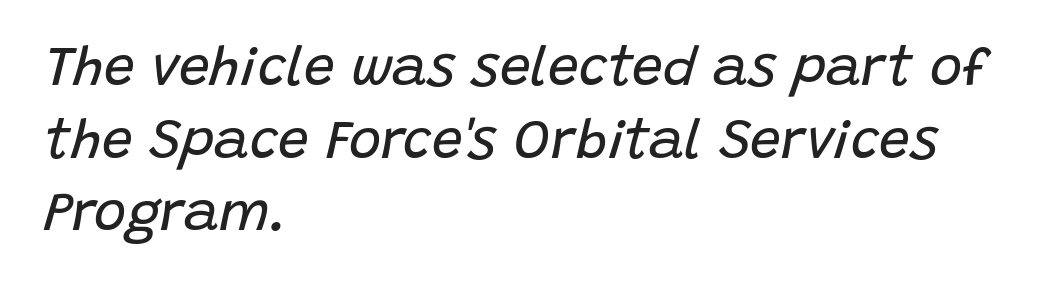
Typeset ragged right — the left edge is the straight one. The lines sit at an ordinary, default distance from one another. This rendering leaves character spacing at its baseline value. The words here are not underlined. Do the characters align in a grid? No, the font is proportional.
